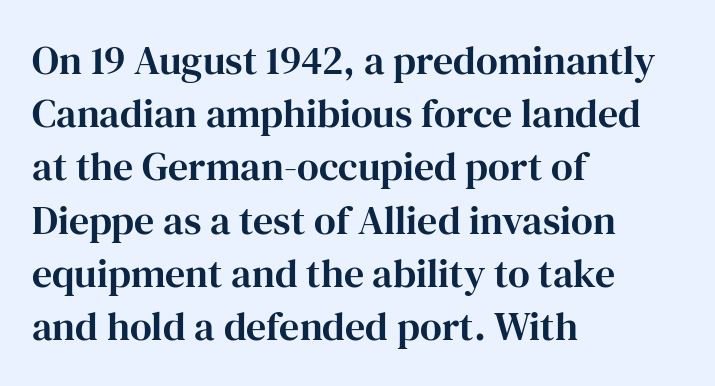
Q: Is the text italic (slanted)? A: No, it is upright.
Q: Is the typeface a serif or a sans-serif typeface? A: Serif.
Q: Is the text underlined? A: No.
Q: How is the paragraph aligned? A: Left-aligned.
Q: Is the spacing between letters normal or unusually wide? A: Normal.
Q: Is the spacing between lines tight, normal or loose? A: Normal.
Q: Width (condensed, normal, or wide)? A: Normal.
Q: Stroke contrast? A: High.
Q: x-height? A: Medium.
Q: Monospaced? A: No.
